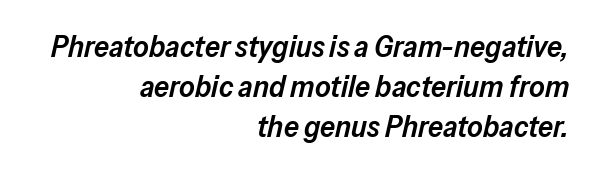
{"italic": "yes", "lean": "right", "slant_degrees": 13, "bold": "semi", "weight": "semibold", "width": "normal", "stroke_contrast": "low", "x_height": "medium", "monospaced": "no", "underline": "no", "align": "right", "line_spacing": "normal", "line_spacing_ratio": 1.34, "letter_spacing": "normal", "letter_spacing_em": 0.0, "glyph_px": 30}
